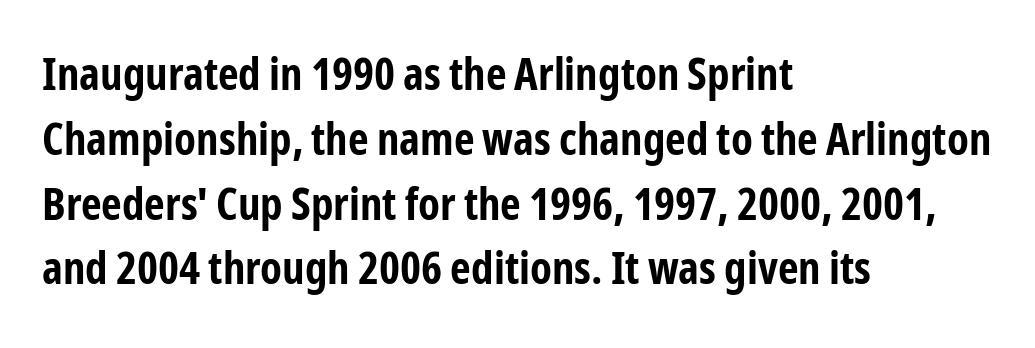
{"serif": "no", "italic": "no", "bold": "yes", "weight": "bold", "width": "condensed", "stroke_contrast": "low", "x_height": "medium", "monospaced": "no", "underline": "no", "align": "left", "line_spacing": "normal", "line_spacing_ratio": 1.44, "letter_spacing": "normal", "letter_spacing_em": 0.0, "glyph_px": 45}
